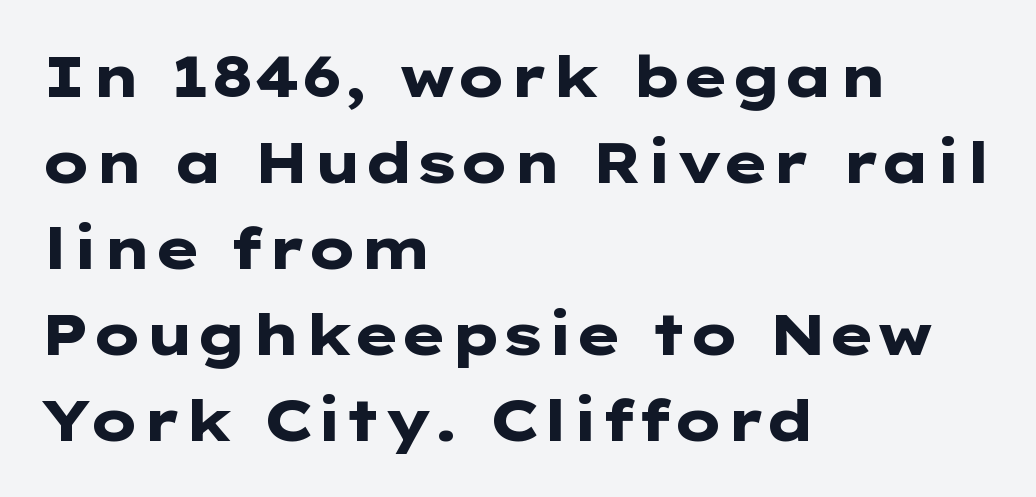
Q: Is the text bold? A: Yes.
Q: Is the text italic (slanted)? A: No, it is upright.
Q: Is the typeface a serif or a sans-serif typeface? A: Sans-serif.
Q: Is the text underlined? A: No.
Q: How is the paragraph aligned? A: Left-aligned.
Q: Is the spacing between letters normal or unusually wide? A: Normal.
Q: Is the spacing between lines tight, normal or loose? A: Normal.
Q: Width (condensed, normal, or wide)? A: Wide.
Q: Stroke contrast? A: Low.
Q: x-height? A: Medium.
